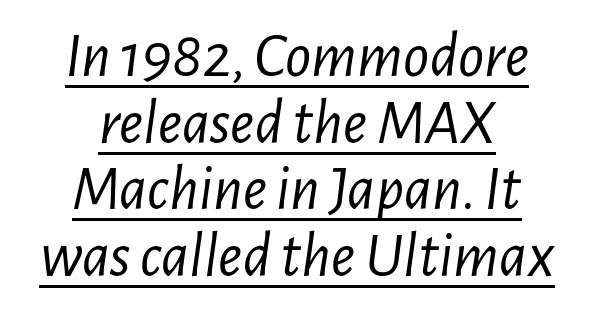
Q: Is the text bold? A: No.
Q: Is the text italic (slanted)? A: Yes, it leans right by about 7 degrees.
Q: Is the text underlined? A: Yes.
Q: How is the paragraph aligned? A: Centered.
Q: Is the spacing between letters normal or unusually wide? A: Normal.
Q: Is the spacing between lines tight, normal or loose? A: Tight.
Q: Width (condensed, normal, or wide)? A: Condensed.
Q: Stroke contrast? A: Low.
Q: x-height? A: Medium.
Q: Monospaced? A: No.
